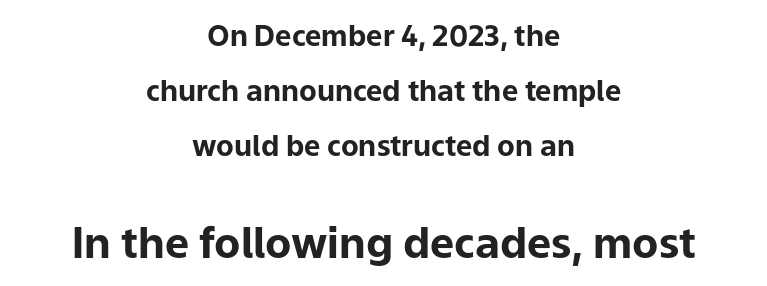
Nope, no serifs anywhere on these letters. Size hierarchy here favors the trailing block over the leading one. Typographic density is high because the face is bold. Both edges are ragged and mirror each other, which tells us the setting is centered. The passage shown is typed in a proportional face where columns would drift.
